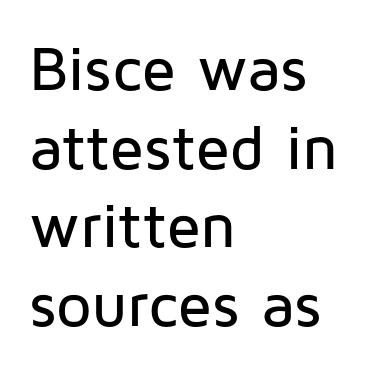
The image shows 63 px sans-serif type, upright; set left-aligned, normal line spacing (1.25x), normal letter spacing, not underlined; low stroke contrast and a medium x-height.
